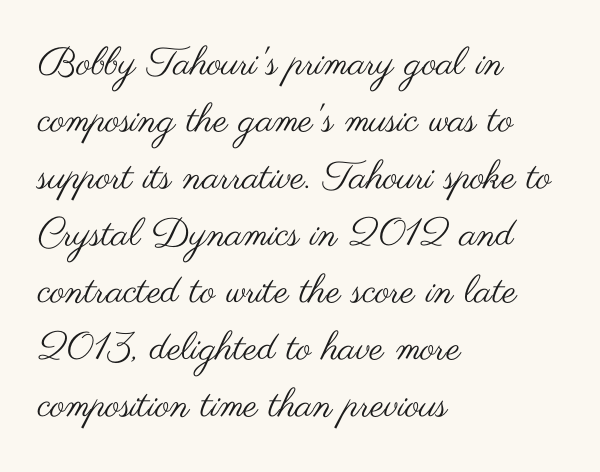
Underline: absent. Weight: regular or lighter. A typesetter would call this proportional, since set widths differ per character. Characters follow at the spacing the type designer built in. The text was rendered using a sans face with plain stroke endings.
